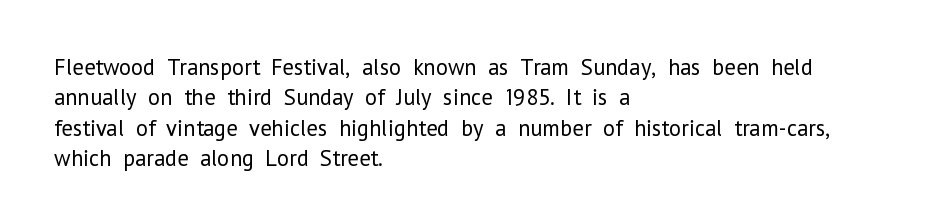
The image shows 23 px text type, upright; set left-aligned, normal line spacing (1.32x), normal letter spacing, not underlined.
